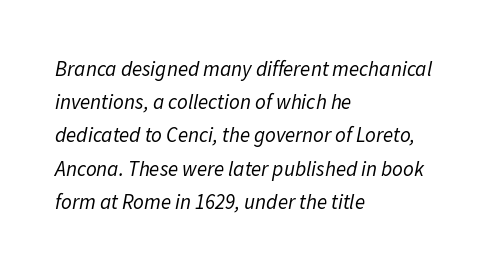
The image shows 21 px text type, italic (leaning right); set left-aligned, normal line spacing (1.58x), normal letter spacing, not underlined.
